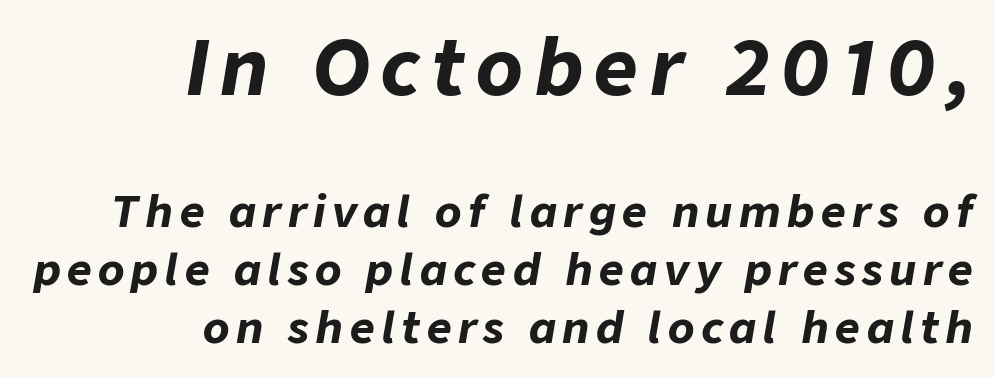
The font's italic variant was chosen for this text. This rendering uses right alignment, leaving the left contour irregular. Reading down the column, the eye jumps a familiar distance to each next line. The area under the type is left untouched. Does the weight exceed regular? Yes, all the way to bold.
